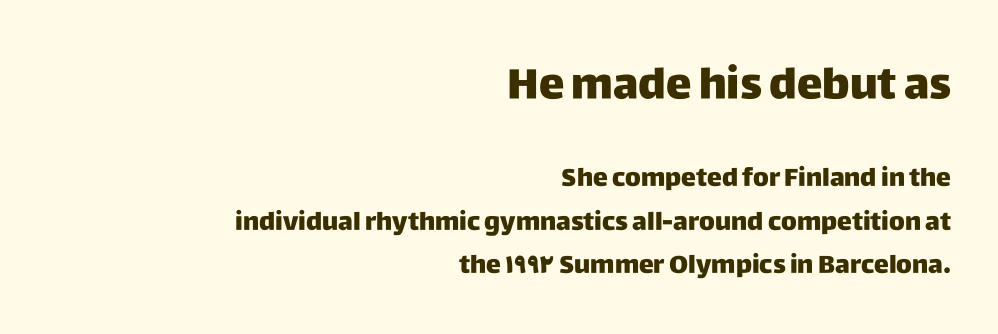
{"serif": "no", "italic": "no", "width": "normal", "stroke_contrast": "low", "x_height": "large", "monospaced": "no", "underline": "no", "align": "right", "line_spacing_ratio": 1.74, "letter_spacing": "normal", "letter_spacing_em": 0.0, "larger_block": "first", "size_ratio": 1.72, "glyph_px": 43}
